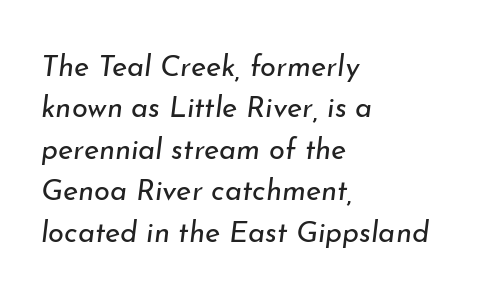
Q: Is the text bold? A: No.
Q: Is the text italic (slanted)? A: Yes, it leans right by about 7 degrees.
Q: Is the text underlined? A: No.
Q: How is the paragraph aligned? A: Left-aligned.
Q: Is the spacing between letters normal or unusually wide? A: Normal.
Q: Is the spacing between lines tight, normal or loose? A: Normal.
Q: Width (condensed, normal, or wide)? A: Normal.
Q: Stroke contrast? A: Low.
Q: x-height? A: Small.
Q: Monospaced? A: No.
